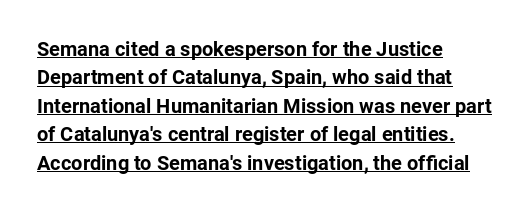
{"italic": "no", "bold": "yes", "underline": "yes", "align": "left", "line_spacing": "normal", "line_spacing_ratio": 1.42, "letter_spacing": "normal", "letter_spacing_em": 0.0, "glyph_px": 20}
